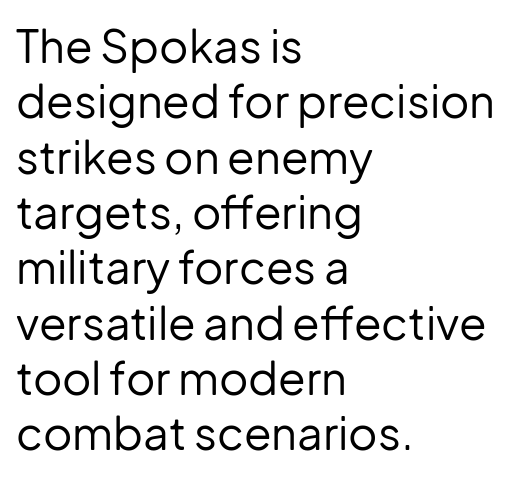
Q: Is the text bold? A: No.
Q: Is the text italic (slanted)? A: No, it is upright.
Q: Is the typeface a serif or a sans-serif typeface? A: Sans-serif.
Q: Is the text underlined? A: No.
Q: How is the paragraph aligned? A: Left-aligned.
Q: Is the spacing between letters normal or unusually wide? A: Normal.
Q: Width (condensed, normal, or wide)? A: Normal.
Q: Stroke contrast? A: Low.
Q: x-height? A: Medium.
Q: Monospaced? A: No.
